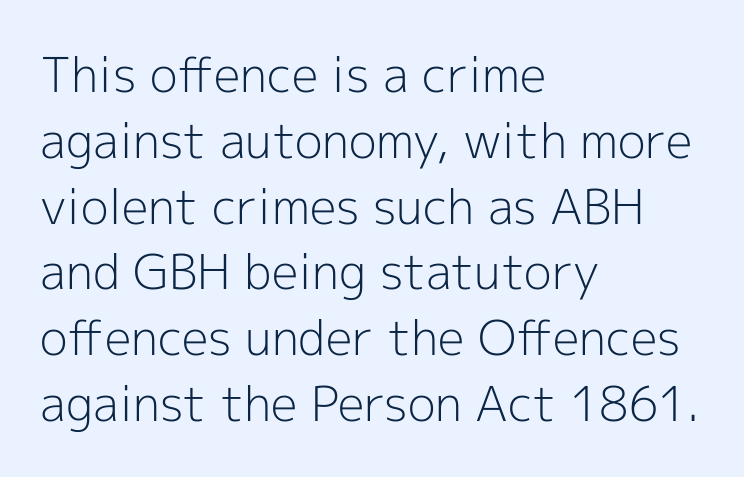
Q: Is the text bold? A: No.
Q: Is the text italic (slanted)? A: No, it is upright.
Q: Is the typeface a serif or a sans-serif typeface? A: Sans-serif.
Q: Is the text underlined? A: No.
Q: How is the paragraph aligned? A: Left-aligned.
Q: Is the spacing between letters normal or unusually wide? A: Normal.
Q: Is the spacing between lines tight, normal or loose? A: Normal.
Q: Width (condensed, normal, or wide)? A: Normal.
Q: x-height? A: Medium.
Q: Monospaced? A: No.
